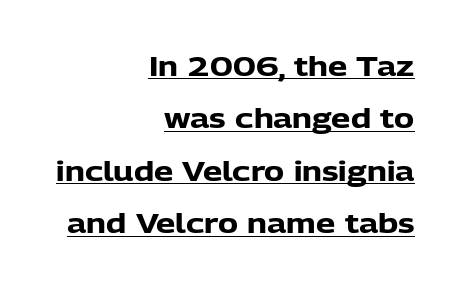
The image shows 27 px bold type, upright; set right-aligned, loose line spacing (1.94x), normal letter spacing, underlined.
